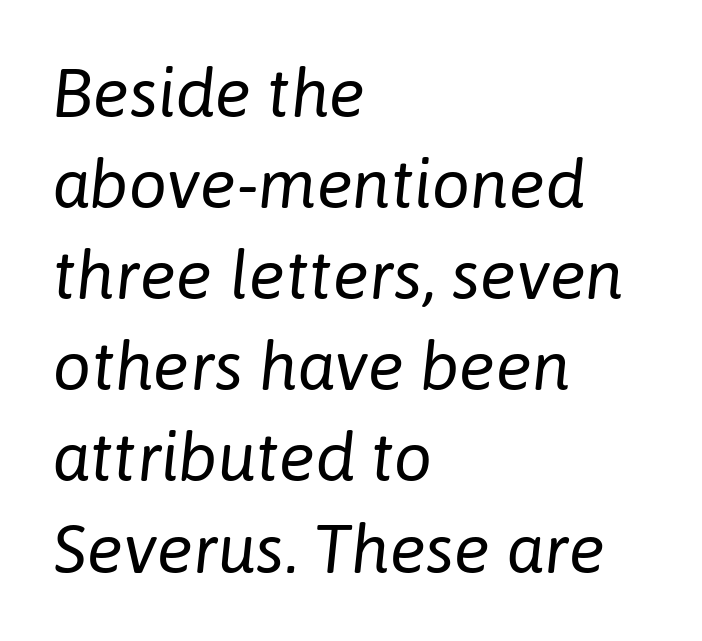
Q: Is the text bold? A: No.
Q: Is the text italic (slanted)? A: Yes, it leans right by about 6 degrees.
Q: Is the text underlined? A: No.
Q: How is the paragraph aligned? A: Left-aligned.
Q: Is the spacing between letters normal or unusually wide? A: Normal.
Q: Is the spacing between lines tight, normal or loose? A: Normal.
Q: Width (condensed, normal, or wide)? A: Normal.
Q: Stroke contrast? A: Low.
Q: x-height? A: Medium.
Q: Monospaced? A: No.
